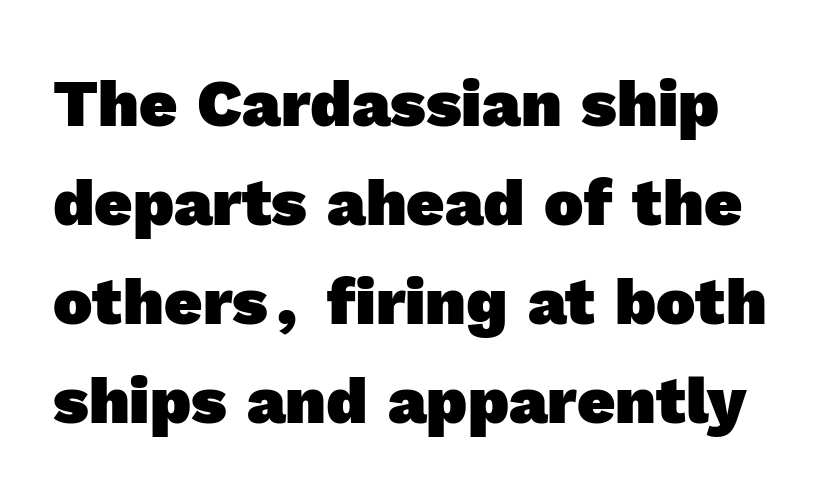
{"serif": "no", "bold": "yes", "weight": "heavy", "width": "normal", "x_height": "medium", "monospaced": "no", "underline": "no", "line_spacing": "normal", "line_spacing_ratio": 1.5, "letter_spacing": "normal", "letter_spacing_em": 0.0, "glyph_px": 66}
